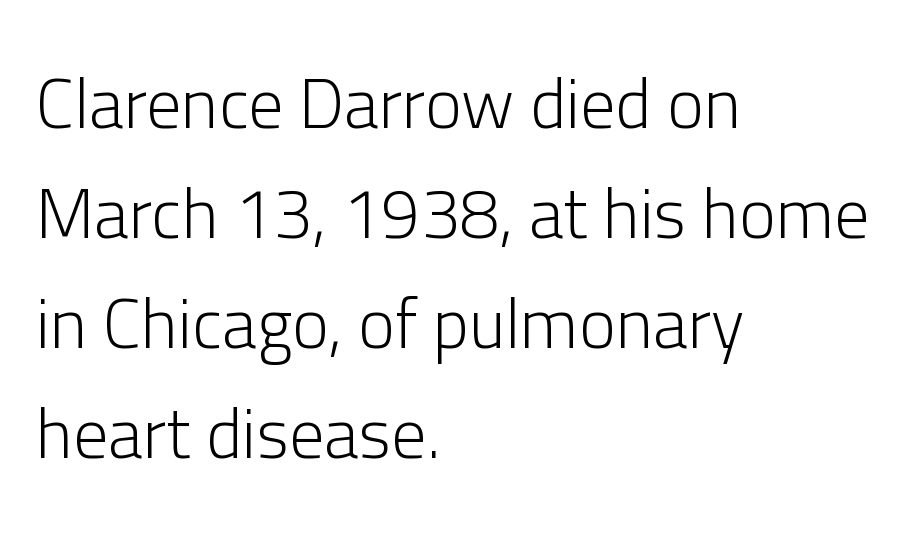
The rows are spaced the way most documents space them. This sample uses plain, unmodified letter spacing. Ascenders rise straight up at ninety degrees. The type family on display is of the sans-serif kind.
